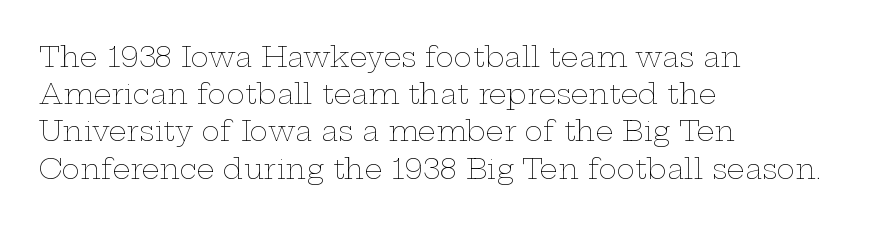
The image shows 28 px thin, wide type, upright; set left-aligned, normal line spacing (1.33x), normal letter spacing, not underlined; low stroke contrast and a medium x-height.
